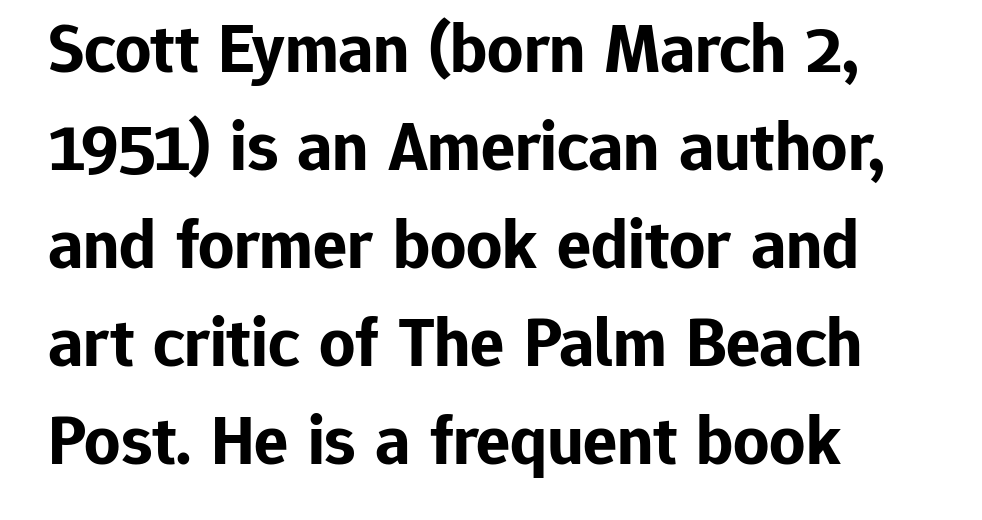
Posture: vertical. The rows are spaced the way most documents space them. Emphasis by weight is at full strength: bold. Which margin do the lines hug? The left one — the right edge is uneven. You could not count columns in this text — the font is proportionally spaced.
